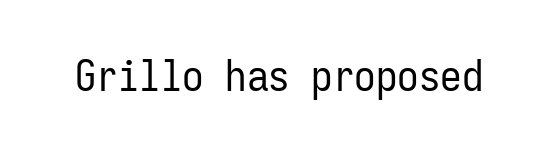
Q: Is the text bold? A: No.
Q: Is the text italic (slanted)? A: No, it is upright.
Q: Is the typeface a serif or a sans-serif typeface? A: Sans-serif.
Q: Is the text underlined? A: No.
Q: Is the spacing between letters normal or unusually wide? A: Normal.
Q: Width (condensed, normal, or wide)? A: Condensed.
Q: Stroke contrast? A: Low.
Q: x-height? A: Medium.
Q: Monospaced? A: Yes.
